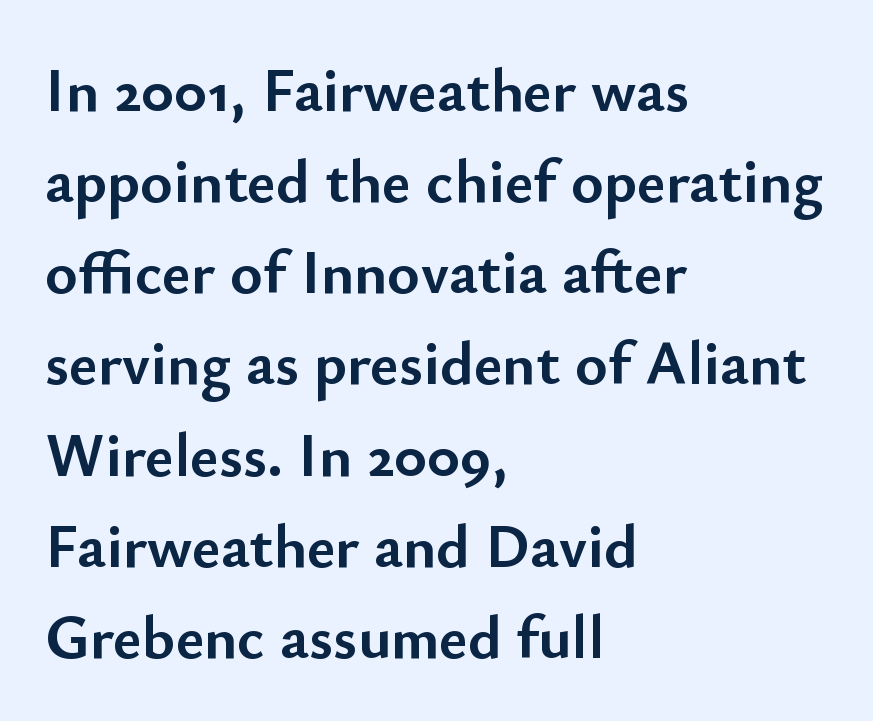
{"serif": "no", "italic": "no", "bold": "yes", "weight": "semibold", "width": "normal", "stroke_contrast": "low", "x_height": "small", "monospaced": "no", "underline": "no", "align": "left", "line_spacing": "normal", "line_spacing_ratio": 1.47, "letter_spacing": "normal", "letter_spacing_em": 0.0, "glyph_px": 62}
